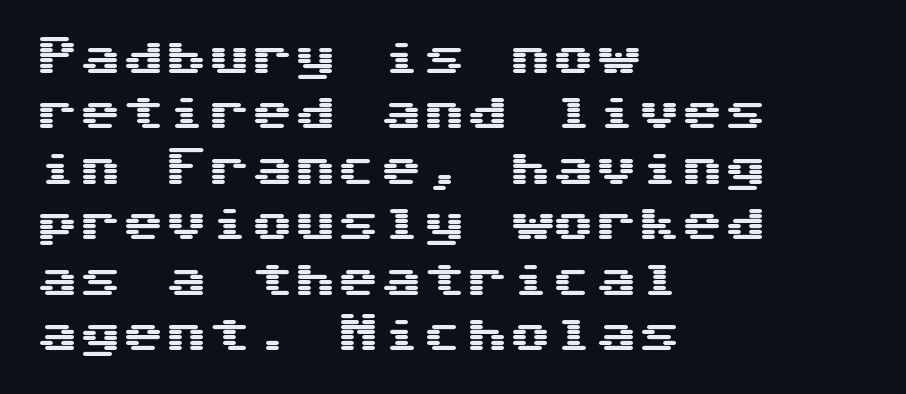
Q: Is the text italic (slanted)? A: No, it is upright.
Q: Is the typeface a serif or a sans-serif typeface? A: Sans-serif.
Q: Is the text underlined? A: No.
Q: How is the paragraph aligned? A: Left-aligned.
Q: Is the spacing between letters normal or unusually wide? A: Normal.
Q: Is the spacing between lines tight, normal or loose? A: Normal.
Q: Width (condensed, normal, or wide)? A: Wide.
Q: Stroke contrast? A: Medium.
Q: x-height? A: Medium.
